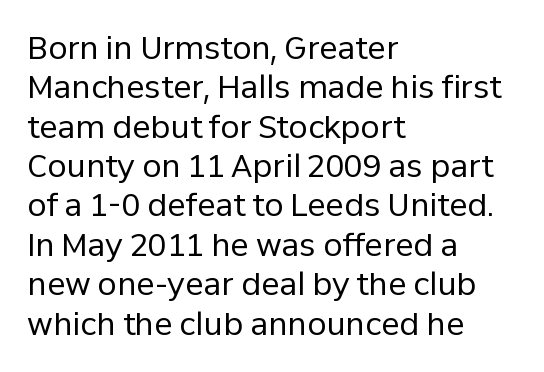
The font is comparable to plain body text, perhaps lighter. Do the characters align in a grid? No, the font is proportional. Every row of glyphs begins at an identical x-position on the left. Successive baselines arrive at the customary interval. The horizontal fit of the characters is conventional and even. Unlike a traditional serif, this face leaves its strokes unadorned.
